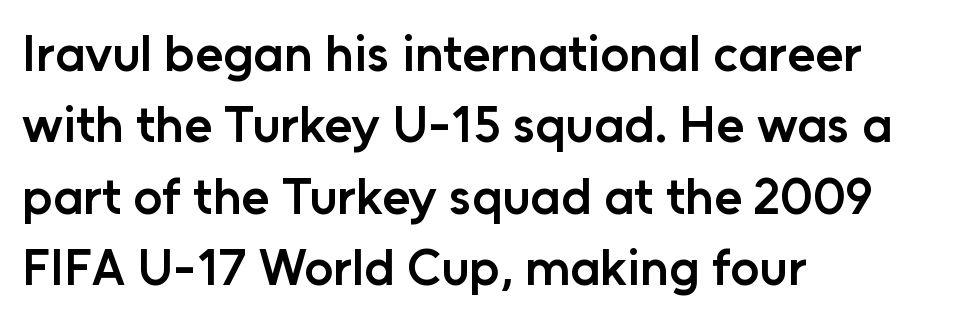
{"serif": "no", "italic": "no", "bold": "semi", "weight": "semibold", "width": "normal", "stroke_contrast": "low", "x_height": "medium", "monospaced": "no", "underline": "no", "align": "left", "line_spacing": "normal", "line_spacing_ratio": 1.4, "letter_spacing": "normal", "letter_spacing_em": 0.0, "glyph_px": 51}
